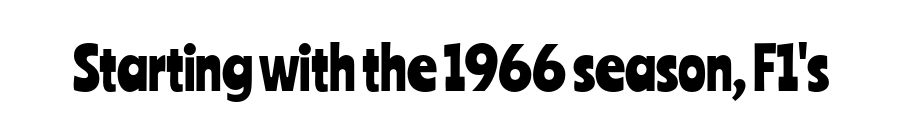
Q: Is the text italic (slanted)? A: No, it is upright.
Q: Is the typeface a serif or a sans-serif typeface? A: Sans-serif.
Q: Is the text underlined? A: No.
Q: Is the spacing between letters normal or unusually wide? A: Normal.
Q: Width (condensed, normal, or wide)? A: Condensed.
Q: Stroke contrast? A: Low.
Q: x-height? A: Medium.
Q: Monospaced? A: No.
